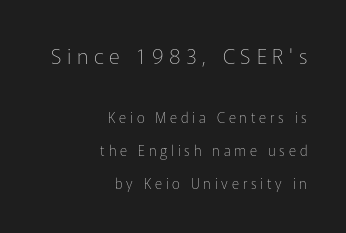
Q: Is the text bold? A: No.
Q: Is the text italic (slanted)? A: No, it is upright.
Q: Is the text underlined? A: No.
Q: How is the paragraph aligned? A: Right-aligned.
Q: Is the spacing between letters normal or unusually wide? A: Unusually wide.
Q: Is the spacing between lines tight, normal or loose? A: Loose.
Q: Which block of text is set in a larger size, the first (top) or the second (bottom)? A: The first (top) one.
